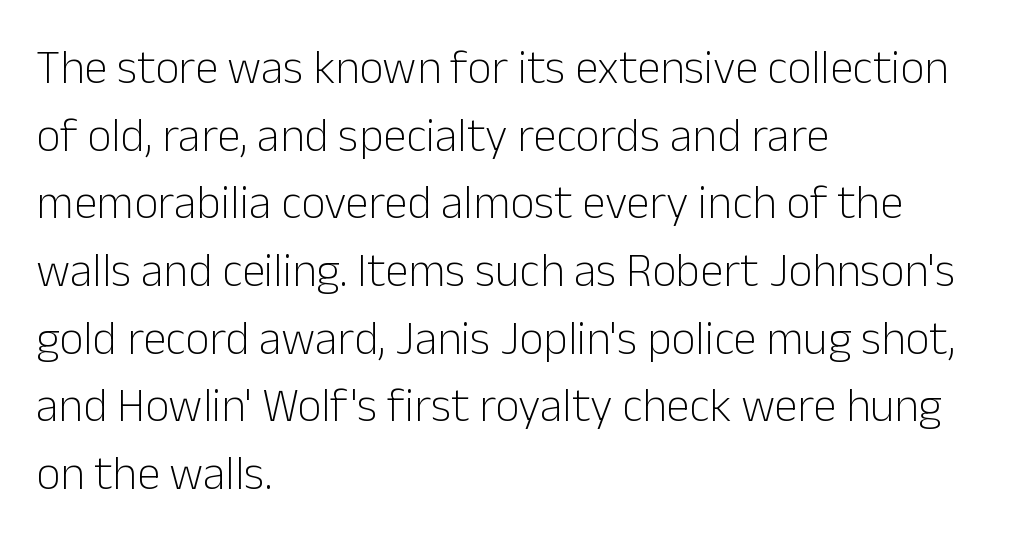
The image shows 47 px light sans-serif type, upright; set left-aligned, normal line spacing (1.44x), normal letter spacing, not underlined; low stroke contrast and a medium x-height.
